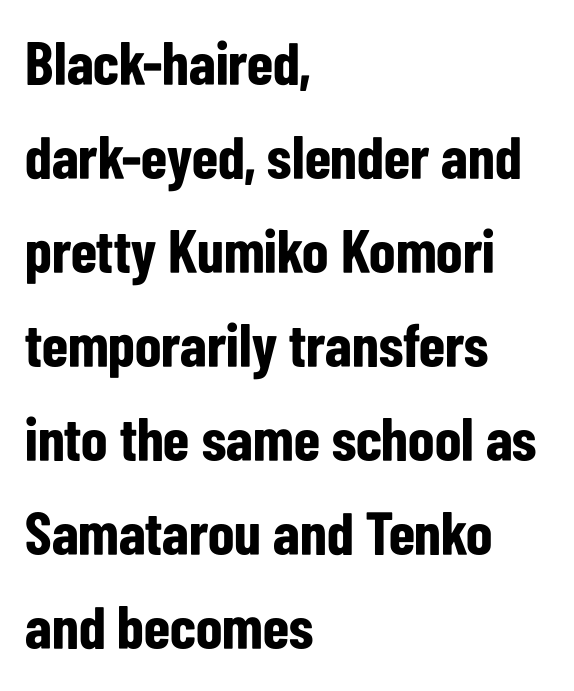
The image shows 61 px bold, condensed sans-serif type, upright; set left-aligned, normal line spacing (1.54x), normal letter spacing, not underlined; low stroke contrast and a medium x-height.
